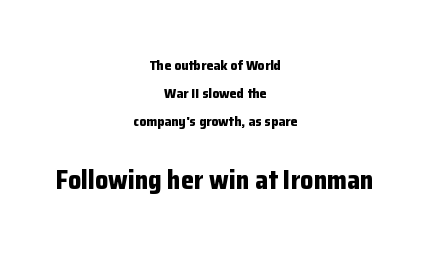
Q: Is the text bold? A: Yes.
Q: Is the text italic (slanted)? A: No, it is upright.
Q: Is the text underlined? A: No.
Q: How is the paragraph aligned? A: Centered.
Q: Is the spacing between letters normal or unusually wide? A: Normal.
Q: Is the spacing between lines tight, normal or loose? A: Loose.
Q: Which block of text is set in a larger size, the first (top) or the second (bottom)? A: The second (bottom) one.
